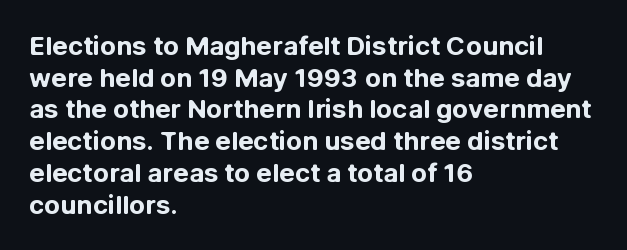
I'd describe the lettering as bold — thick and assertive. Words appear dense and cohesive because spacing is normal. Reading down the block, your eye returns to a fixed left position each line. The lettering holds an erect, upright posture throughout. Descender tails drop into unmarked territory.
